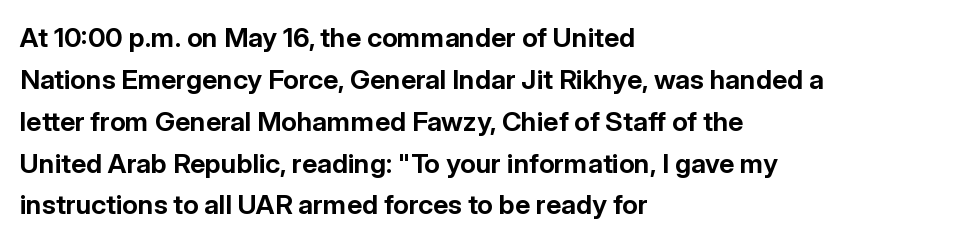
Q: Is the text bold? A: Yes.
Q: Is the text italic (slanted)? A: No, it is upright.
Q: Is the text underlined? A: No.
Q: How is the paragraph aligned? A: Left-aligned.
Q: Is the spacing between letters normal or unusually wide? A: Normal.
Q: Is the spacing between lines tight, normal or loose? A: Normal.
